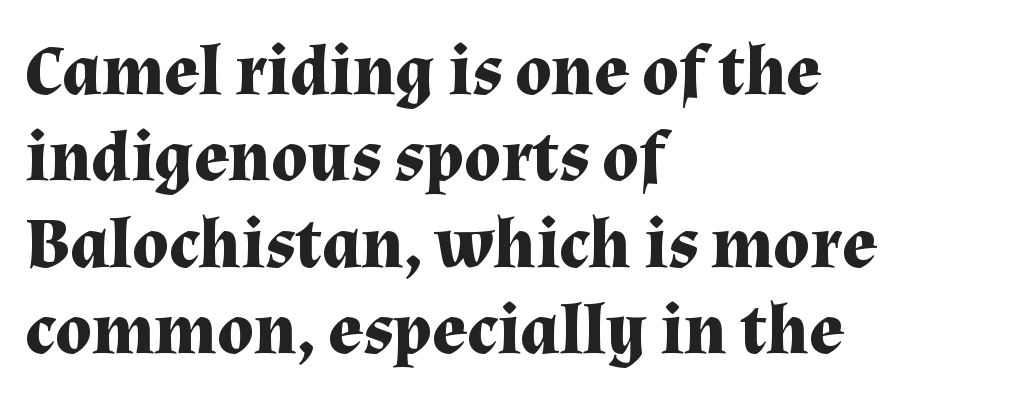
These words are printed bold, with thick strokes throughout. Decoration check: the copy has no underline. The rendering anchors every line to the left-hand side. The horizontal fit of the characters is conventional and even.
